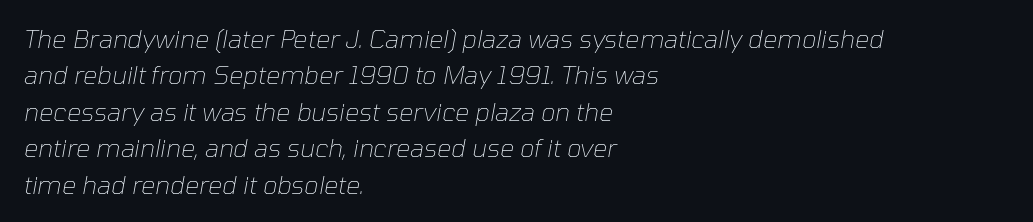
{"italic": "yes", "lean": "right", "slant_degrees": 10, "bold": "no", "underline": "no", "align": "left", "line_spacing": "normal", "line_spacing_ratio": 1.46, "letter_spacing": "normal", "letter_spacing_em": 0.0, "glyph_px": 25}
